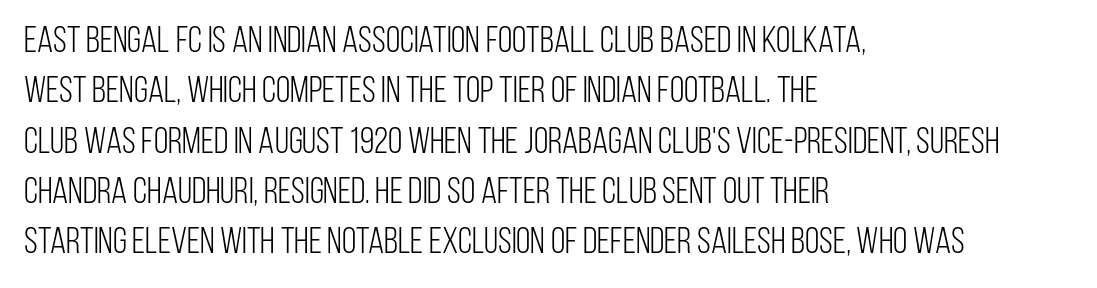
Reading down the column, the eye jumps a familiar distance to each next line. Does the type have serifs? No, each stem ends abruptly. Quick note: not italic, upright. The letters look calm and open, with moderate or lighter stems. Type without underlining. Tracking value appears to be zero — textbook default spacing.
